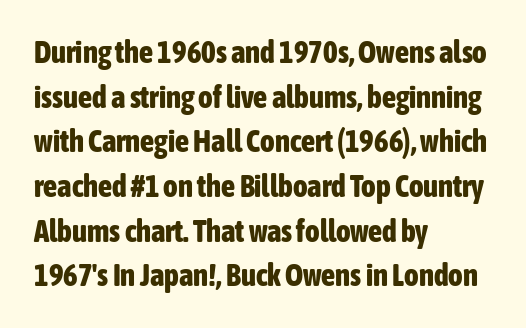
The image shows 31 px bold, condensed sans-serif type, upright; set left-aligned, normal line spacing (1.44x), normal letter spacing, not underlined; low stroke contrast and a medium x-height.
